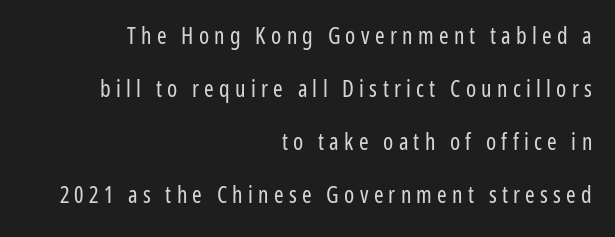
Q: Is the text bold? A: No.
Q: Is the text italic (slanted)? A: No, it is upright.
Q: Is the text underlined? A: No.
Q: How is the paragraph aligned? A: Right-aligned.
Q: Is the spacing between letters normal or unusually wide? A: Unusually wide.
Q: Is the spacing between lines tight, normal or loose? A: Loose.
